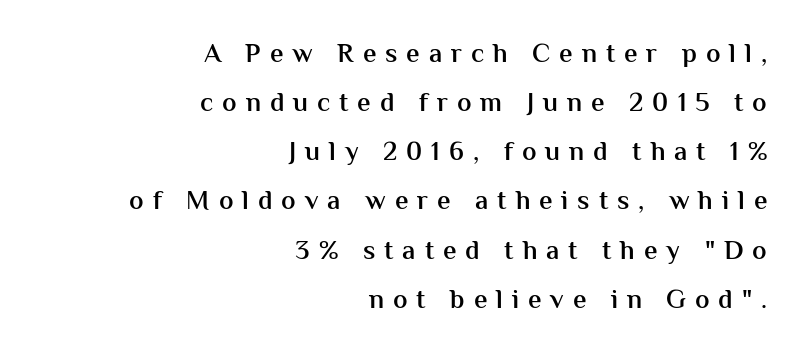
The image shows 27 px text type, upright; set right-aligned, line spacing 1.82x, unusually wide letter spacing (+0.33 em), not underlined.
